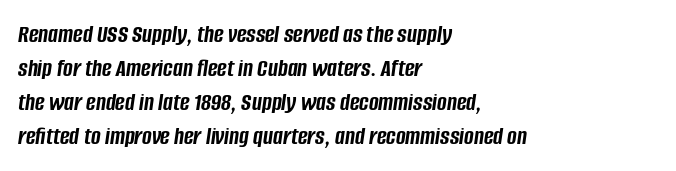
The image shows 26 px bold type, italic (leaning right); set left-aligned, normal line spacing (1.31x), normal letter spacing, not underlined.
